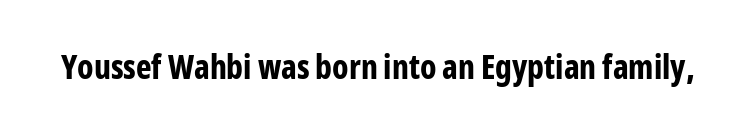
Q: Is the text bold? A: Yes.
Q: Is the text italic (slanted)? A: No, it is upright.
Q: Is the typeface a serif or a sans-serif typeface? A: Sans-serif.
Q: Is the text underlined? A: No.
Q: Is the spacing between letters normal or unusually wide? A: Normal.
Q: Width (condensed, normal, or wide)? A: Condensed.
Q: Stroke contrast? A: Low.
Q: x-height? A: Medium.
Q: Monospaced? A: No.
